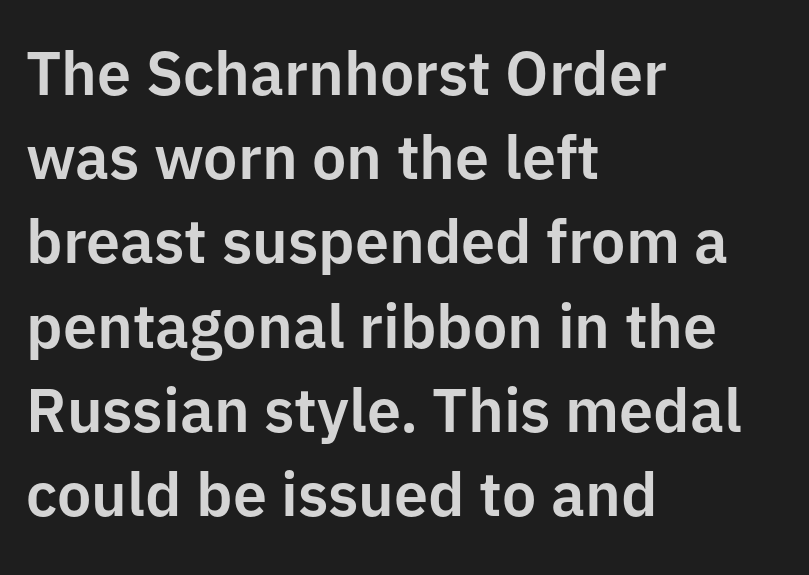
Q: Is the text italic (slanted)? A: No, it is upright.
Q: Is the typeface a serif or a sans-serif typeface? A: Sans-serif.
Q: Is the text underlined? A: No.
Q: How is the paragraph aligned? A: Left-aligned.
Q: Is the spacing between letters normal or unusually wide? A: Normal.
Q: Is the spacing between lines tight, normal or loose? A: Normal.
Q: Width (condensed, normal, or wide)? A: Normal.
Q: Stroke contrast? A: Low.
Q: x-height? A: Medium.
Q: Monospaced? A: No.
